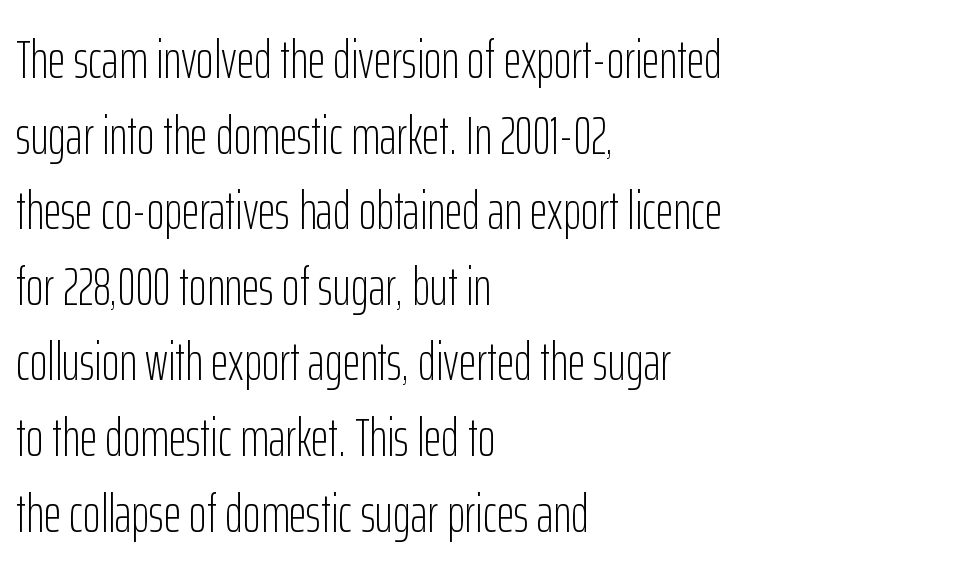
{"serif": "no", "italic": "no", "bold": "no", "weight": "light", "width": "condensed", "stroke_contrast": "low", "x_height": "medium", "monospaced": "no", "underline": "no", "align": "left", "line_spacing": "normal", "line_spacing_ratio": 1.4, "letter_spacing": "normal", "letter_spacing_em": 0.0, "glyph_px": 54}
